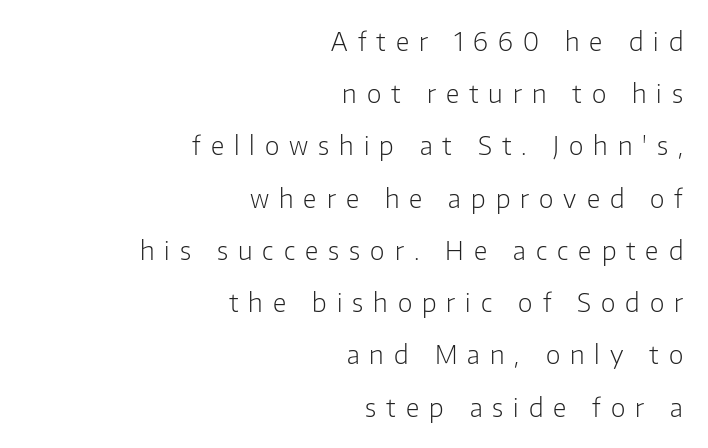
The image shows 25 px text type, upright; set right-aligned, loose line spacing (2.09x), unusually wide letter spacing (+0.4 em), not underlined.
